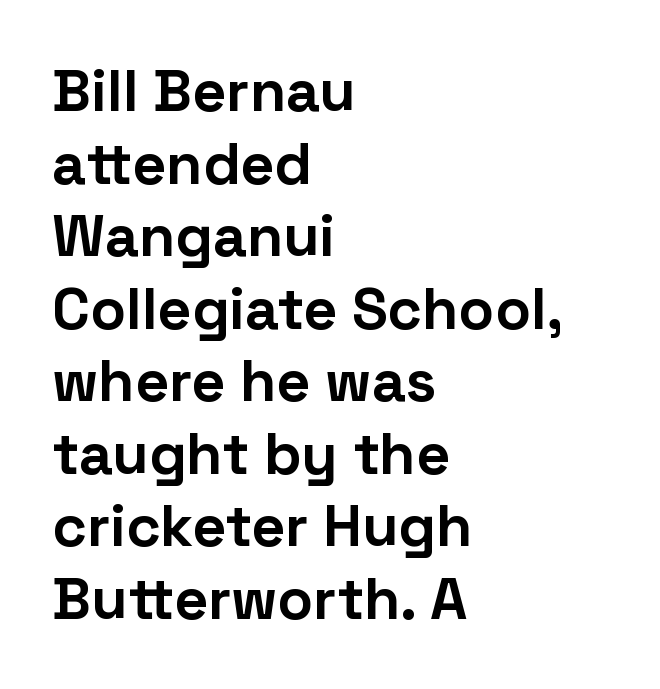
Here the glyphs are tracked normally, forming tight word shapes. Does the lettering tilt? It doesn't — this is upright. This sample uses a sans-serif face. Here the designer chose a conventional face with non-uniform glyph widths. Plenty of ink on the page — the face is bold. Words float on clear page, feet unadorned.
